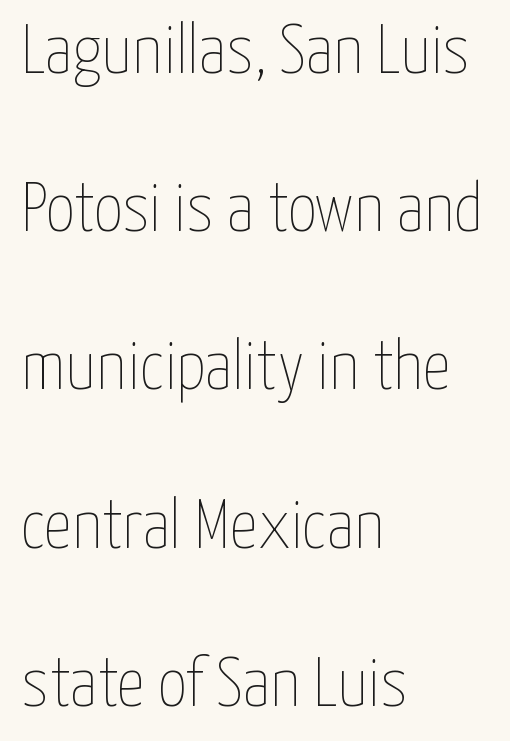
The image shows 70 px thin, condensed type, upright; set left-aligned, loose line spacing (2.26x), normal letter spacing, not underlined; low stroke contrast and a medium x-height.
